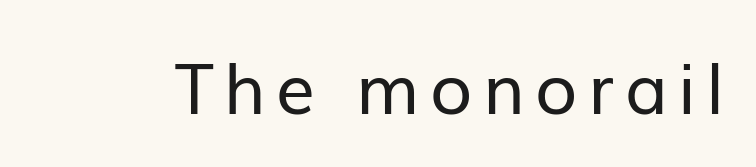
Weight: regular or lighter. A sans-serif font was chosen for this passage. A typesetter would call this proportional, since set widths differ per character. Unmarked baselines from the first word to the last.
